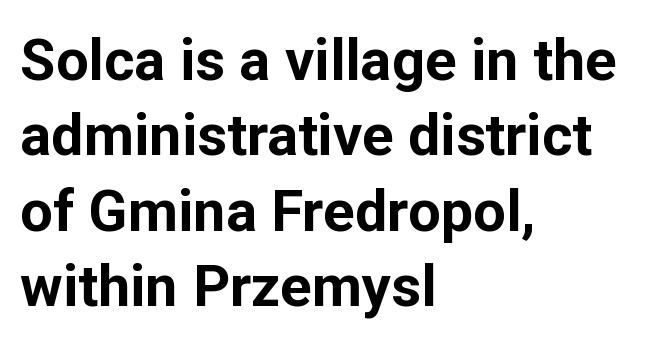
Lines of text with bare space underneath. Look at the stroke-to-counter ratio: heavy, a bold. A classic flush-left, rag-right setting is used for this passage. This rendering leaves character spacing at its baseline value.
